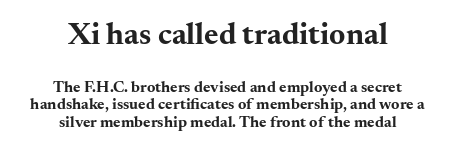
{"serif": "yes", "italic": "no", "bold": "yes", "weight": "bold", "width": "wide", "stroke_contrast": "medium", "x_height": "small", "monospaced": "no", "underline": "no", "align": "center", "line_spacing": "tight", "line_spacing_ratio": 1.1, "letter_spacing": "normal", "letter_spacing_em": 0.0, "larger_block": "first", "size_ratio": 1.94, "glyph_px": 31}
